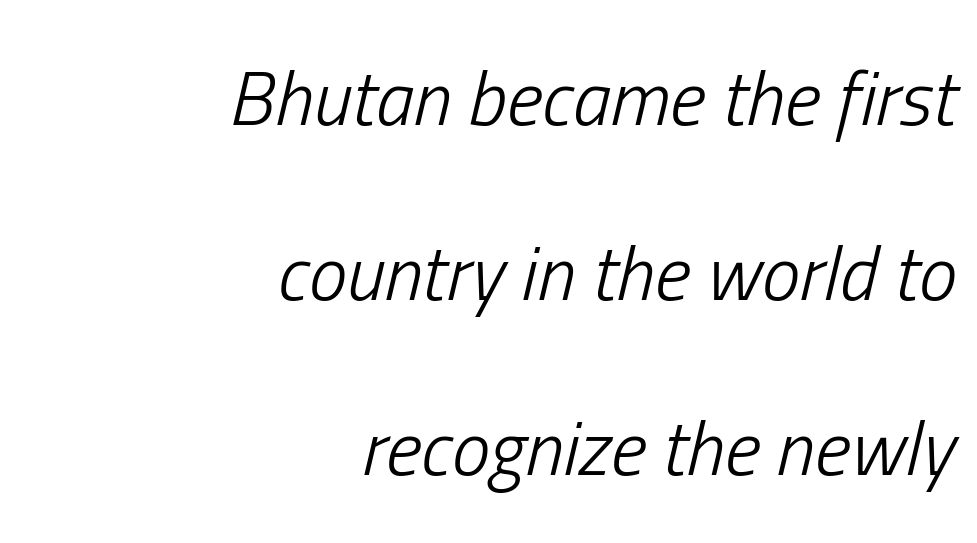
{"italic": "yes", "lean": "right", "slant_degrees": 13, "bold": "no", "weight": "light", "width": "condensed", "stroke_contrast": "low", "x_height": "medium", "monospaced": "no", "underline": "no", "align": "right", "line_spacing": "loose", "line_spacing_ratio": 2.27, "letter_spacing": "normal", "letter_spacing_em": 0.0, "glyph_px": 77}
